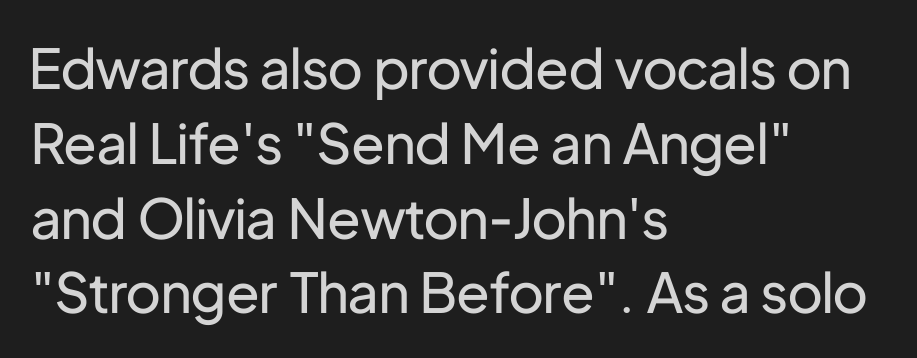
Q: Is the text bold? A: No.
Q: Is the text italic (slanted)? A: No, it is upright.
Q: Is the typeface a serif or a sans-serif typeface? A: Sans-serif.
Q: Is the text underlined? A: No.
Q: How is the paragraph aligned? A: Left-aligned.
Q: Is the spacing between letters normal or unusually wide? A: Normal.
Q: Is the spacing between lines tight, normal or loose? A: Normal.
Q: Width (condensed, normal, or wide)? A: Normal.
Q: Stroke contrast? A: Low.
Q: x-height? A: Medium.
Q: Monospaced? A: No.
